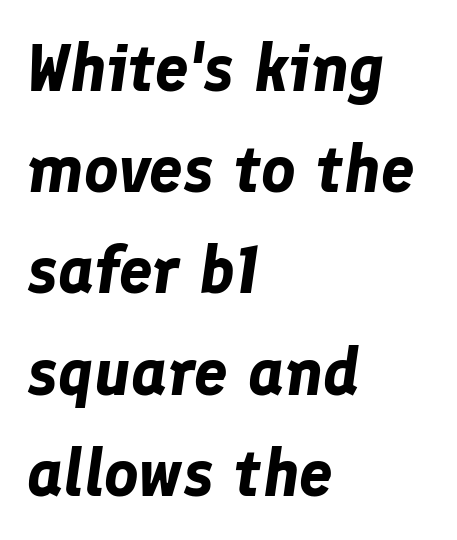
Q: Is the text bold? A: Yes.
Q: Is the text italic (slanted)? A: Yes, it leans right by about 8 degrees.
Q: Is the text underlined? A: No.
Q: How is the paragraph aligned? A: Left-aligned.
Q: Is the spacing between letters normal or unusually wide? A: Normal.
Q: Is the spacing between lines tight, normal or loose? A: Normal.
Q: Width (condensed, normal, or wide)? A: Normal.
Q: Stroke contrast? A: Low.
Q: x-height? A: Medium.
Q: Monospaced? A: No.
